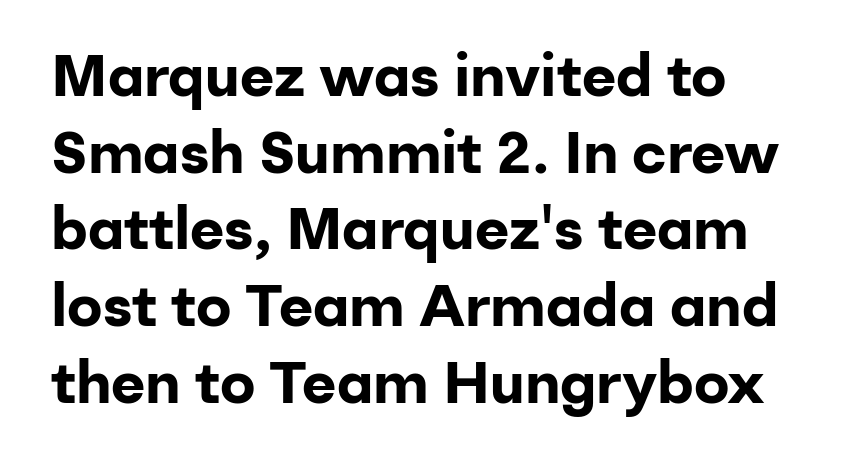
Q: Is the text bold? A: Yes.
Q: Is the text italic (slanted)? A: No, it is upright.
Q: Is the typeface a serif or a sans-serif typeface? A: Sans-serif.
Q: Is the text underlined? A: No.
Q: Is the spacing between letters normal or unusually wide? A: Normal.
Q: Is the spacing between lines tight, normal or loose? A: Normal.
Q: Width (condensed, normal, or wide)? A: Normal.
Q: Stroke contrast? A: Low.
Q: x-height? A: Medium.
Q: Monospaced? A: No.
